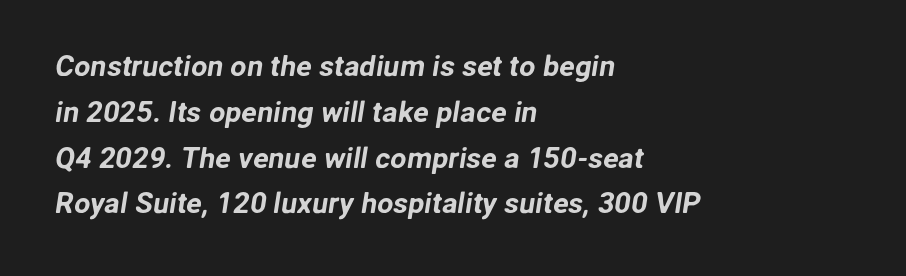
{"serif": "no", "width": "normal", "stroke_contrast": "low", "x_height": "medium", "monospaced": "no", "underline": "no", "align": "left", "line_spacing": "normal", "line_spacing_ratio": 1.58, "letter_spacing": "normal", "letter_spacing_em": 0.0, "glyph_px": 29}
